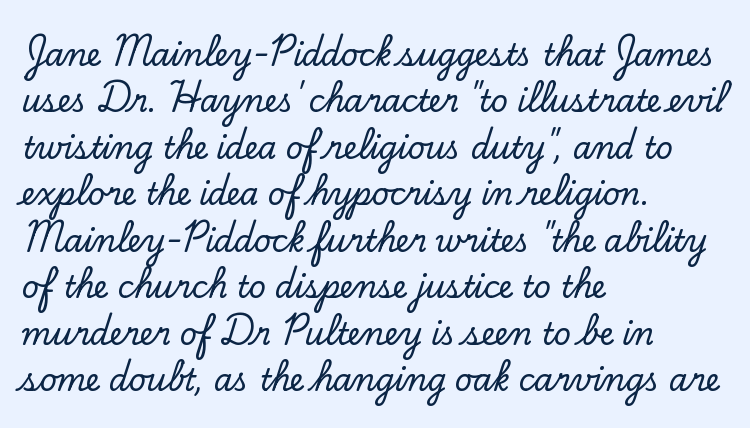
Q: Is the text italic (slanted)? A: Yes.
Q: Is the typeface a serif or a sans-serif typeface? A: Serif.
Q: Is the text underlined? A: No.
Q: How is the paragraph aligned? A: Left-aligned.
Q: Is the spacing between letters normal or unusually wide? A: Normal.
Q: Is the spacing between lines tight, normal or loose? A: Normal.
Q: Width (condensed, normal, or wide)? A: Normal.
Q: Stroke contrast? A: Low.
Q: x-height? A: Small.
Q: Monospaced? A: No.
